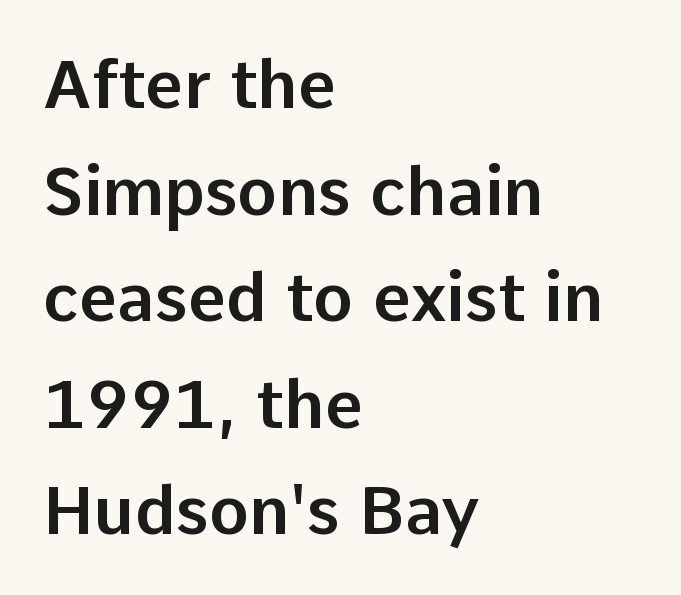
The image shows 67 px sans-serif type, upright; set left-aligned, normal line spacing (1.59x), normal letter spacing, not underlined; low stroke contrast and a medium x-height.
